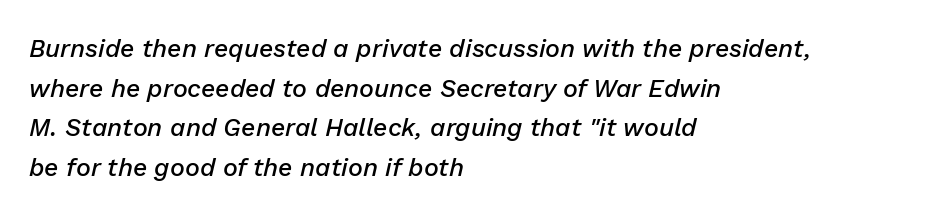
{"italic": "yes", "lean": "right", "slant_degrees": 13, "bold": "semi", "underline": "no", "align": "left", "line_spacing": "normal", "line_spacing_ratio": 1.59, "letter_spacing": "normal", "letter_spacing_em": 0.0, "glyph_px": 25}
